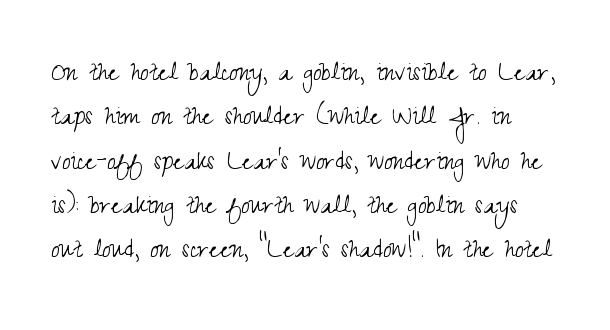
Q: Is the text bold? A: No.
Q: Is the text italic (slanted)? A: No, it is upright.
Q: Is the typeface a serif or a sans-serif typeface? A: Sans-serif.
Q: Is the text underlined? A: No.
Q: Is the spacing between letters normal or unusually wide? A: Normal.
Q: Is the spacing between lines tight, normal or loose? A: Normal.
Q: Width (condensed, normal, or wide)? A: Condensed.
Q: Stroke contrast? A: Medium.
Q: x-height? A: Small.
Q: Monospaced? A: No.
